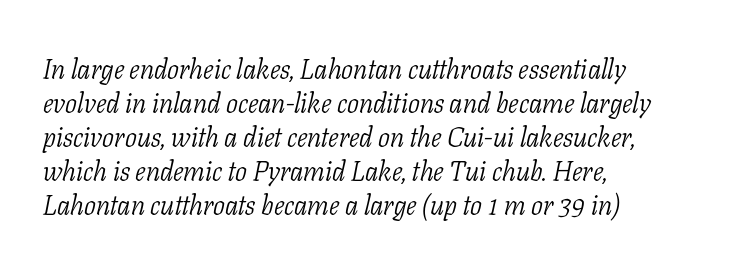
Q: Is the text bold? A: No.
Q: Is the text italic (slanted)? A: Yes, it leans right by about 11 degrees.
Q: Is the typeface a serif or a sans-serif typeface? A: Serif.
Q: Is the text underlined? A: No.
Q: How is the paragraph aligned? A: Left-aligned.
Q: Is the spacing between letters normal or unusually wide? A: Normal.
Q: Width (condensed, normal, or wide)? A: Condensed.
Q: Stroke contrast? A: Low.
Q: x-height? A: Medium.
Q: Monospaced? A: No.
